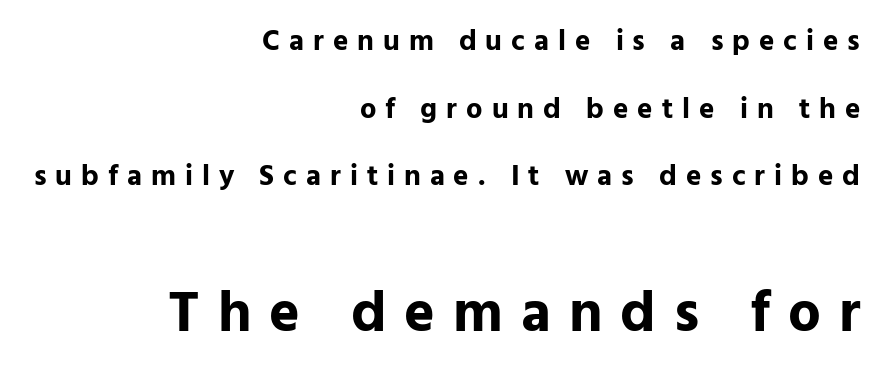
The image shows 58 px bold sans-serif type, upright; set right-aligned, loose line spacing (2.33x), unusually wide letter spacing (+0.31 em), not underlined; the second (bottom) block is 2.0x larger; low stroke contrast and a medium x-height.
